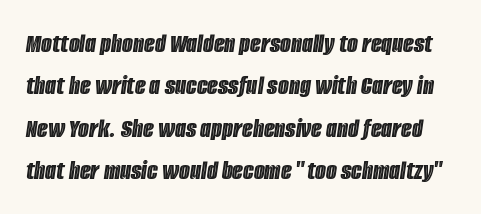
{"italic": "yes", "lean": "right", "slant_degrees": 8, "width": "condensed", "x_height": "large", "monospaced": "no", "underline": "no", "line_spacing": "normal", "line_spacing_ratio": 1.51, "letter_spacing": "normal", "letter_spacing_em": 0.0, "glyph_px": 28}
